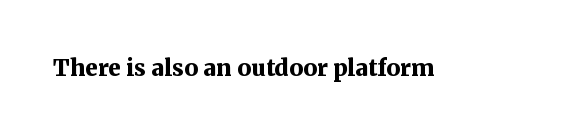
Notice how thick the strokes are: this is what a full bold looks like. In terms of letterspacing, this is plain default setting. The specimen omits any rule beneath the text block's lines. The lettering stays uniformly vertical, giving the passage a roman look.
